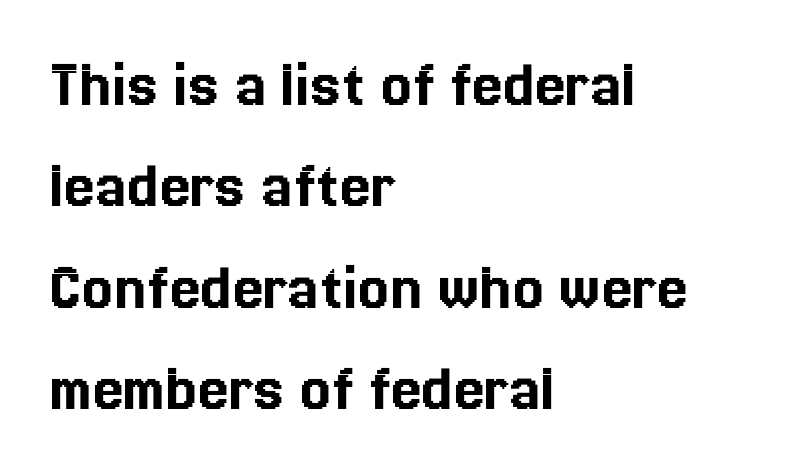
Q: Is the text italic (slanted)? A: No, it is upright.
Q: Is the text underlined? A: No.
Q: How is the paragraph aligned? A: Left-aligned.
Q: Is the spacing between letters normal or unusually wide? A: Normal.
Q: Is the spacing between lines tight, normal or loose? A: Normal.
Q: Width (condensed, normal, or wide)? A: Normal.
Q: x-height? A: Medium.
Q: Monospaced? A: No.
